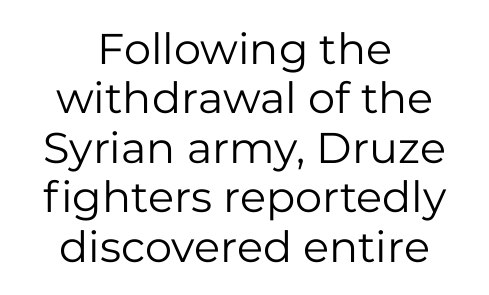
Q: Is the text bold? A: No.
Q: Is the text italic (slanted)? A: No, it is upright.
Q: Is the typeface a serif or a sans-serif typeface? A: Sans-serif.
Q: Is the text underlined? A: No.
Q: How is the paragraph aligned? A: Centered.
Q: Is the spacing between letters normal or unusually wide? A: Normal.
Q: Is the spacing between lines tight, normal or loose? A: Tight.
Q: Width (condensed, normal, or wide)? A: Normal.
Q: Stroke contrast? A: Low.
Q: x-height? A: Medium.
Q: Monospaced? A: No.
